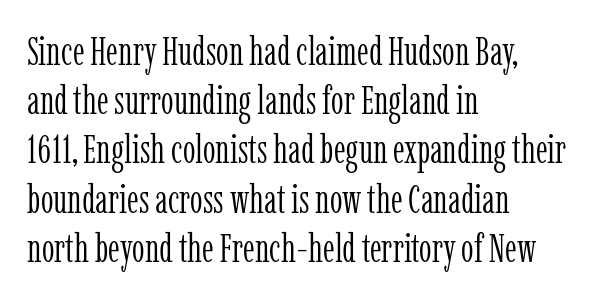
Q: Is the text bold? A: No.
Q: Is the text italic (slanted)? A: No, it is upright.
Q: Is the typeface a serif or a sans-serif typeface? A: Serif.
Q: Is the text underlined? A: No.
Q: How is the paragraph aligned? A: Left-aligned.
Q: Is the spacing between letters normal or unusually wide? A: Normal.
Q: Width (condensed, normal, or wide)? A: Condensed.
Q: Stroke contrast? A: Low.
Q: x-height? A: Medium.
Q: Monospaced? A: No.
